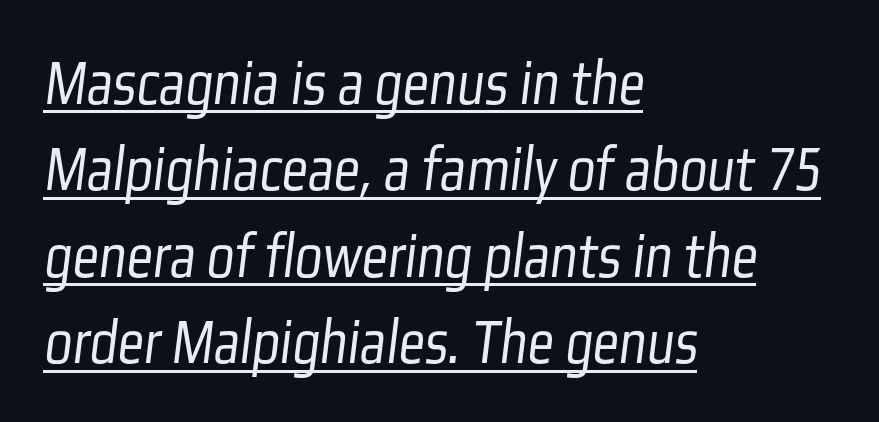
Quick note: interline space is typical. There is no visible air inserted between adjacent glyphs. This is not heavy type; no bold has been used. Spacing verdict: proportional, widths tailored to each character. Reading down the block, your eye returns to a fixed left position each line.
